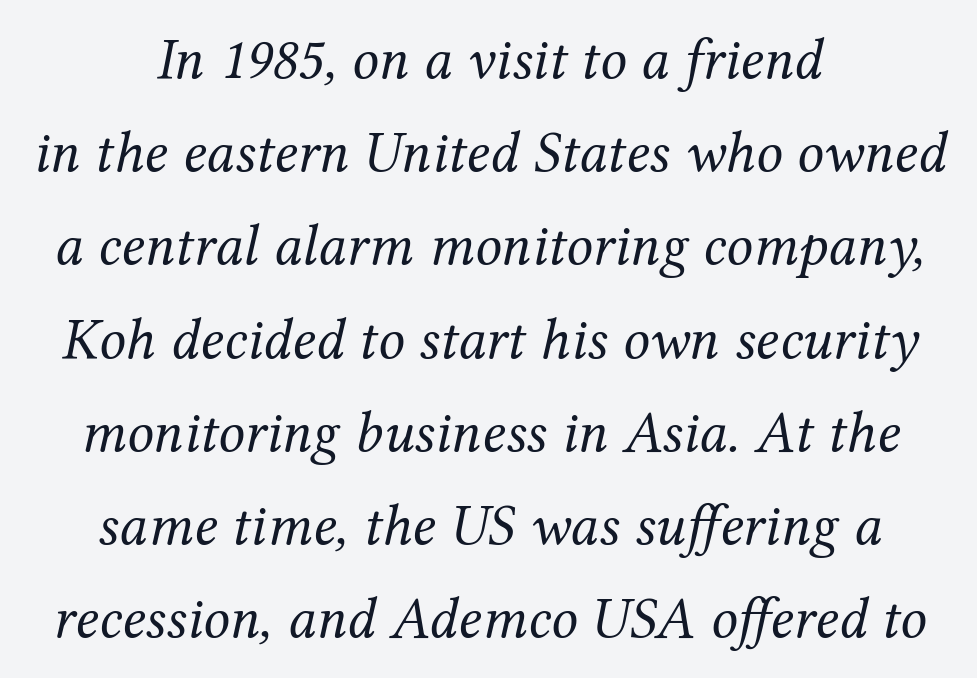
The image shows 59 px regular-weight serif type, italic (leaning right); set centered, normal line spacing (1.58x), normal letter spacing, not underlined; medium stroke contrast and a medium x-height.
